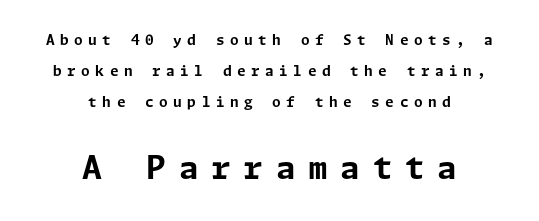
This sample uses expanded letter spacing, leaving extra air between glyphs. The rendering uses a large line-height, opening up the rows. Of the two passages, the one underneath uses the larger point size. The whitespace from short lines is split evenly between both sides.
